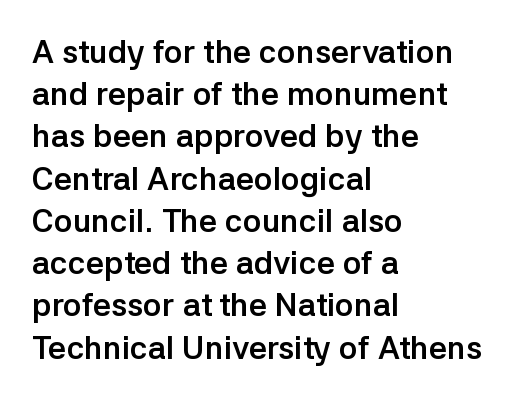
{"serif": "no", "italic": "no", "bold": "yes", "weight": "semibold", "width": "normal", "stroke_contrast": "low", "x_height": "medium", "monospaced": "no", "underline": "no", "align": "left", "line_spacing": "normal", "line_spacing_ratio": 1.32, "letter_spacing": "normal", "letter_spacing_em": 0.0, "glyph_px": 32}
